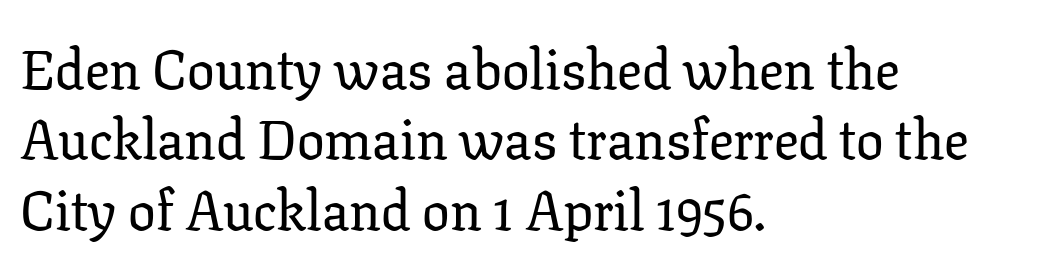
{"serif": "yes", "italic": "no", "width": "normal", "stroke_contrast": "low", "x_height": "medium", "monospaced": "no", "underline": "no", "align": "left", "line_spacing": "normal", "line_spacing_ratio": 1.28, "letter_spacing": "normal", "letter_spacing_em": 0.0, "glyph_px": 55}
